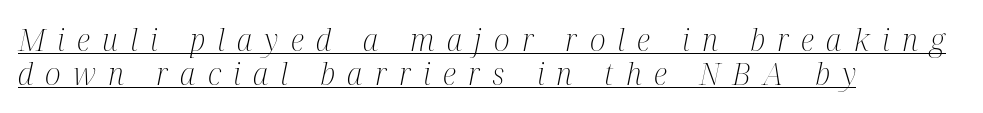
Q: Is the text bold? A: No.
Q: Is the text italic (slanted)? A: Yes, it leans right by about 12 degrees.
Q: Is the typeface a serif or a sans-serif typeface? A: Serif.
Q: Is the text underlined? A: Yes.
Q: How is the paragraph aligned? A: Left-aligned.
Q: Is the spacing between letters normal or unusually wide? A: Unusually wide.
Q: Is the spacing between lines tight, normal or loose? A: Tight.
Q: Width (condensed, normal, or wide)? A: Condensed.
Q: Stroke contrast? A: Medium.
Q: x-height? A: Medium.
Q: Monospaced? A: No.
